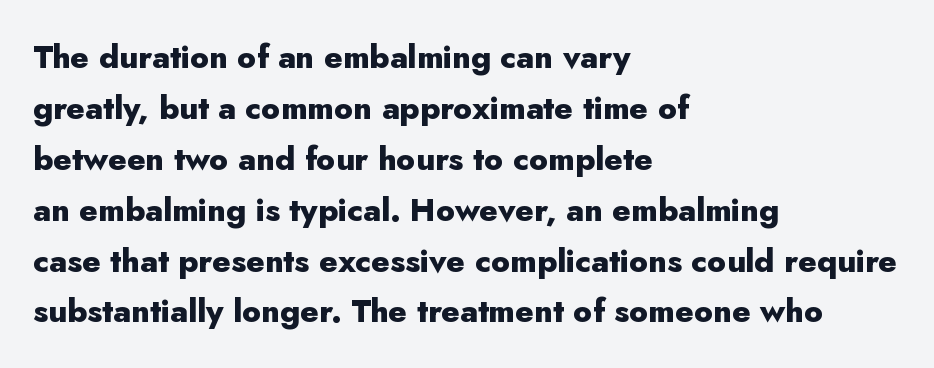
Q: Is the text bold? A: Yes.
Q: Is the text italic (slanted)? A: No, it is upright.
Q: Is the typeface a serif or a sans-serif typeface? A: Sans-serif.
Q: Is the text underlined? A: No.
Q: How is the paragraph aligned? A: Left-aligned.
Q: Is the spacing between letters normal or unusually wide? A: Normal.
Q: Is the spacing between lines tight, normal or loose? A: Normal.
Q: Width (condensed, normal, or wide)? A: Normal.
Q: Stroke contrast? A: Low.
Q: x-height? A: Small.
Q: Monospaced? A: No.
